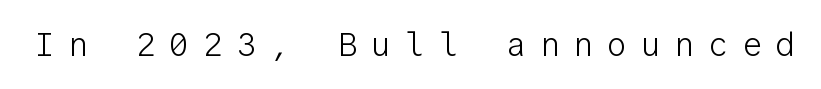
Q: Is the text bold? A: No.
Q: Is the text italic (slanted)? A: No, it is upright.
Q: Is the typeface a serif or a sans-serif typeface? A: Sans-serif.
Q: Is the text underlined? A: No.
Q: Is the spacing between letters normal or unusually wide? A: Unusually wide.
Q: Width (condensed, normal, or wide)? A: Normal.
Q: Stroke contrast? A: Low.
Q: x-height? A: Medium.
Q: Monospaced? A: Yes.
